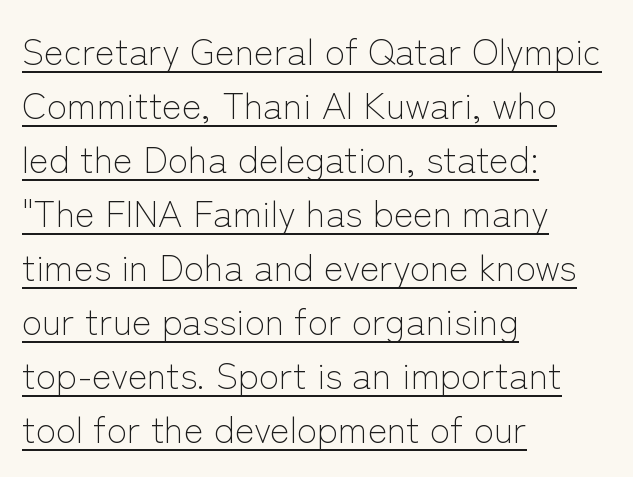
The image shows 37 px light sans-serif type, upright; set left-aligned, normal line spacing (1.46x), normal letter spacing, underlined; low stroke contrast and a medium x-height.
